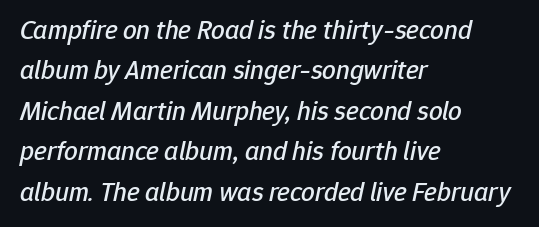
The image shows 27 px text type, italic (leaning right); set left-aligned, normal line spacing (1.5x), normal letter spacing, not underlined.
